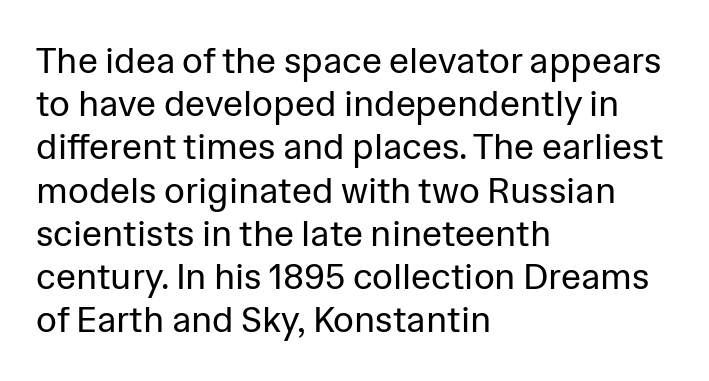
The image shows 36 px regular-weight sans-serif type, upright; set left-aligned, line spacing 1.2x, normal letter spacing, not underlined; low stroke contrast and a medium x-height.
